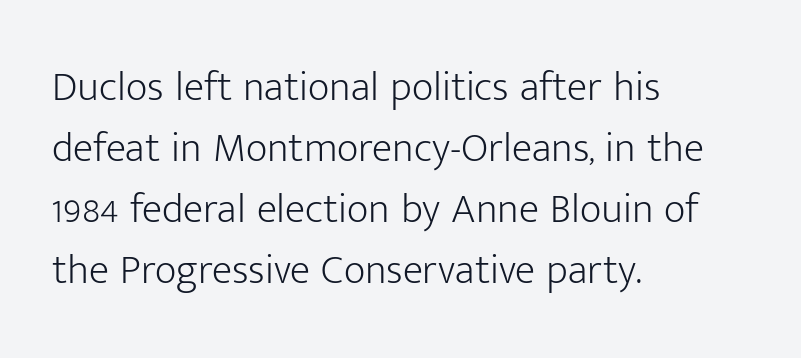
The image shows 42 px light sans-serif type, upright; set left-aligned, normal line spacing (1.45x), normal letter spacing, not underlined; low stroke contrast and a medium x-height.
